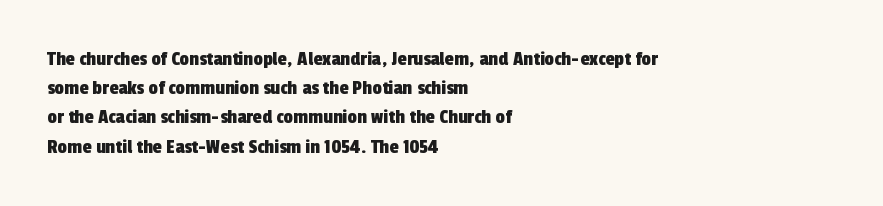
{"underline": "no", "align": "left", "line_spacing": "normal", "line_spacing_ratio": 1.39, "letter_spacing": "normal", "letter_spacing_em": 0.0, "glyph_px": 21}
